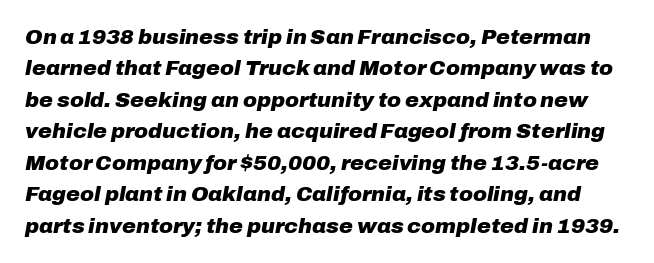
These lines sit exactly where default settings would place them. Look at the stroke-to-counter ratio: heavy, a bold. Characters are canted at an angle relative to the baseline's perpendicular. The passage shown has conventional tracking throughout. Check the space under the baseline: it is left empty.
